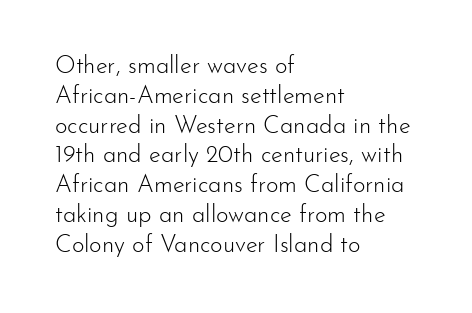
If you drew a line through each stem, it would be perfectly vertical. Tracking value appears to be zero — textbook default spacing. The rag falls on the right side of this text block. The face looks like a standard text weight, possibly lighter. The string is rendered with underlining switched off.
